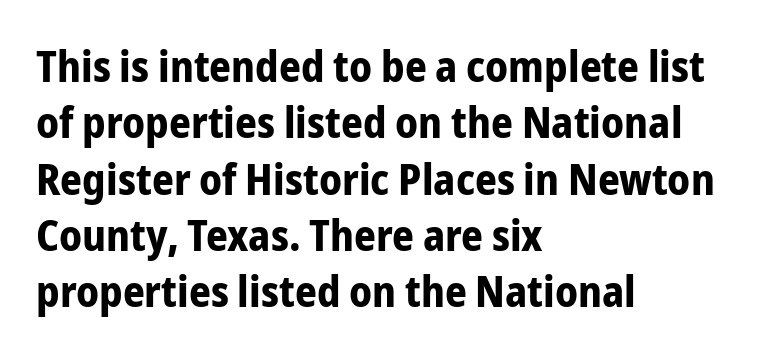
Heft: maximum for text — a bold. Plain, unruled lines of type. Each line starts at the same left margin while the right side varies. Spacing verdict: proportional, widths tailored to each character. The type family on display is of the sans-serif kind.
